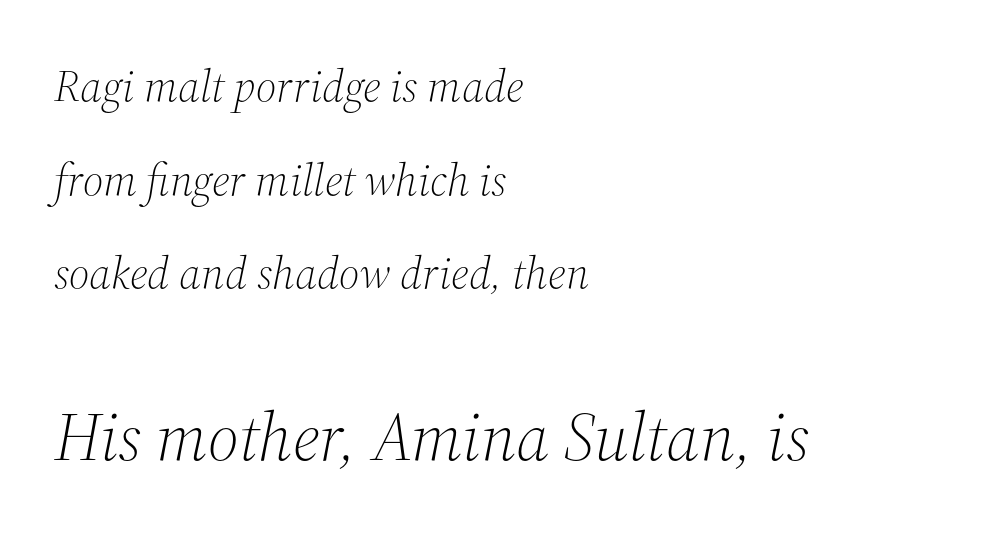
{"serif": "yes", "italic": "yes", "lean": "right", "slant_degrees": 12, "bold": "no", "weight": "light", "width": "normal", "stroke_contrast": "medium", "x_height": "medium", "monospaced": "no", "underline": "no", "align": "left", "line_spacing": "loose", "line_spacing_ratio": 2.08, "letter_spacing": "normal", "letter_spacing_em": 0.0, "larger_block": "second", "size_ratio": 1.51, "glyph_px": 68}
